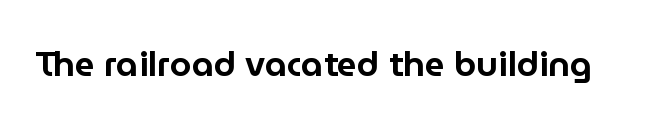
{"serif": "no", "italic": "no", "width": "normal", "stroke_contrast": "low", "x_height": "medium", "monospaced": "no", "underline": "no", "letter_spacing": "normal", "letter_spacing_em": 0.0, "glyph_px": 35}
